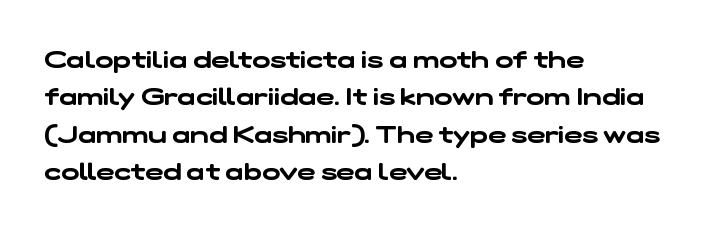
Has an underline been added? It has not. Vertical spacing — default. The lines are quadded left. No extra tracking has been applied to these lines.
